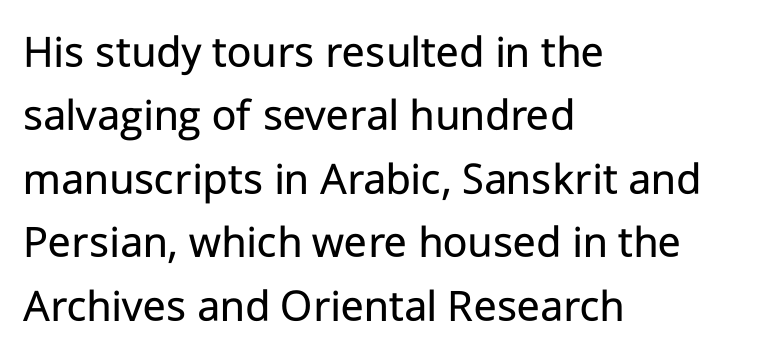
{"serif": "no", "italic": "no", "bold": "no", "weight": "regular", "width": "normal", "stroke_contrast": "low", "x_height": "medium", "monospaced": "no", "underline": "no", "align": "left", "line_spacing": "normal", "line_spacing_ratio": 1.35, "letter_spacing": "normal", "letter_spacing_em": 0.0, "glyph_px": 47}
